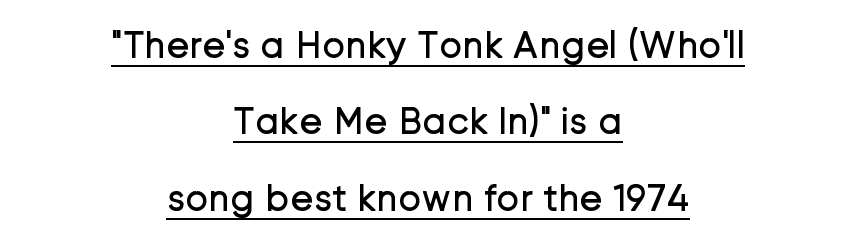
{"serif": "no", "italic": "no", "bold": "no", "weight": "regular", "width": "normal", "stroke_contrast": "low", "x_height": "medium", "monospaced": "no", "underline": "yes", "align": "center", "line_spacing": "loose", "line_spacing_ratio": 1.96, "letter_spacing": "normal", "letter_spacing_em": 0.0, "glyph_px": 39}
